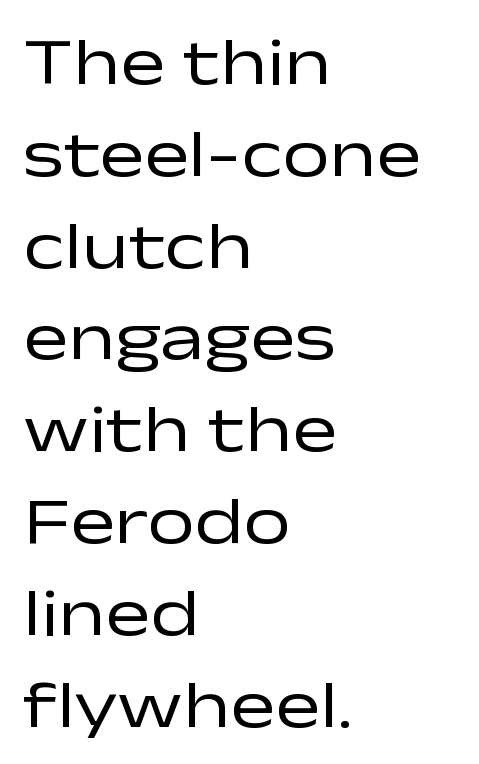
The image shows 67 px regular-weight, wide sans-serif type, upright; set left-aligned, normal line spacing (1.37x), normal letter spacing, not underlined; low stroke contrast and a medium x-height.
